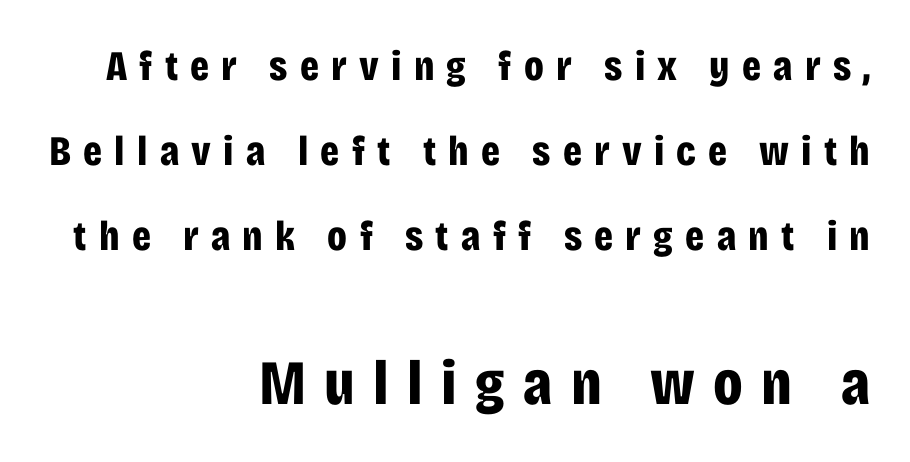
Q: Is the text bold? A: Yes.
Q: Is the text italic (slanted)? A: No, it is upright.
Q: Is the typeface a serif or a sans-serif typeface? A: Sans-serif.
Q: Is the text underlined? A: No.
Q: How is the paragraph aligned? A: Right-aligned.
Q: Is the spacing between letters normal or unusually wide? A: Unusually wide.
Q: Is the spacing between lines tight, normal or loose? A: Loose.
Q: Which block of text is set in a larger size, the first (top) or the second (bottom)? A: The second (bottom) one.
Q: Width (condensed, normal, or wide)? A: Condensed.
Q: Stroke contrast? A: Low.
Q: x-height? A: Large.
Q: Monospaced? A: No.
